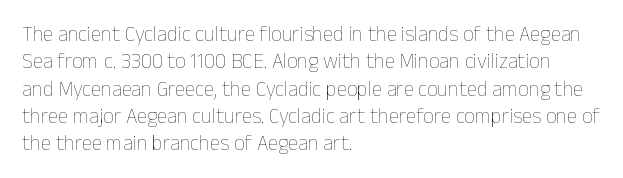
The image shows 21 px text type, upright; set left-aligned, normal line spacing (1.3x), normal letter spacing, not underlined.
